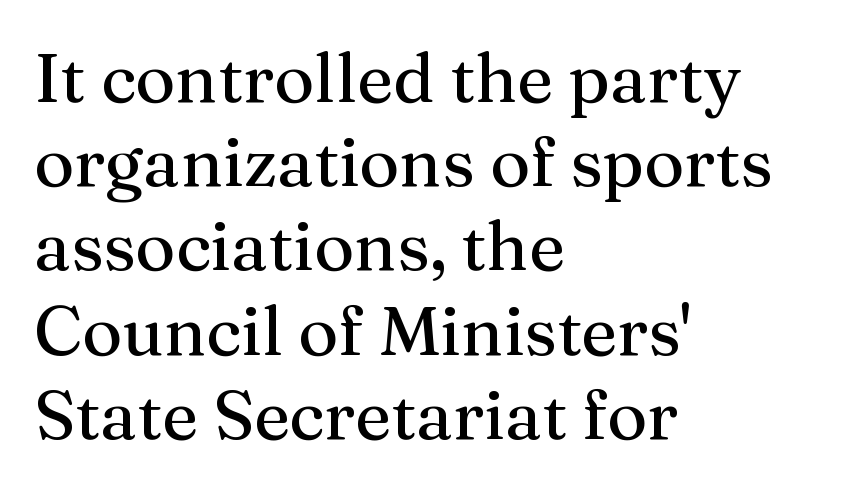
Q: Is the text italic (slanted)? A: No, it is upright.
Q: Is the typeface a serif or a sans-serif typeface? A: Serif.
Q: Is the text underlined? A: No.
Q: How is the paragraph aligned? A: Left-aligned.
Q: Is the spacing between letters normal or unusually wide? A: Normal.
Q: Width (condensed, normal, or wide)? A: Normal.
Q: Stroke contrast? A: Medium.
Q: x-height? A: Medium.
Q: Monospaced? A: No.
